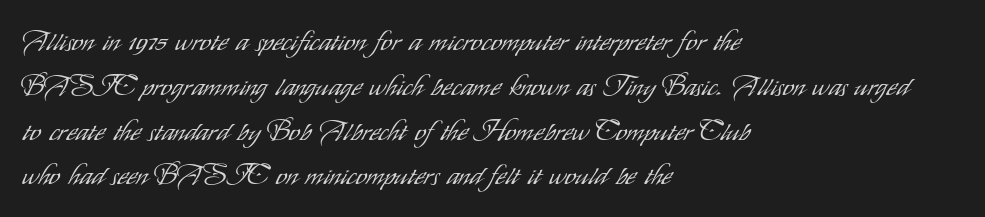
{"serif": "no", "bold": "no", "weight": "light", "width": "condensed", "stroke_contrast": "low", "x_height": "small", "monospaced": "no", "underline": "no", "align": "left", "line_spacing": "normal", "line_spacing_ratio": 1.6, "letter_spacing": "normal", "letter_spacing_em": 0.0, "glyph_px": 28}
